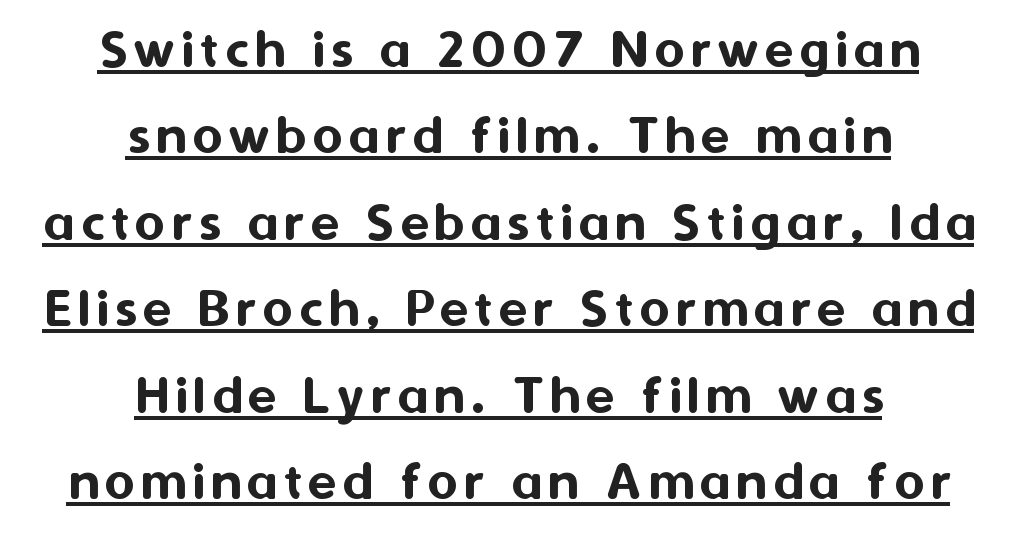
Looks like someone drew a line under every word here. Quick note: not italic, upright. A typesetter would call this proportional, since set widths differ per character. Each line is balanced around a shared central axis. Check where the strokes stop: nothing finishes them off — pure sans.
